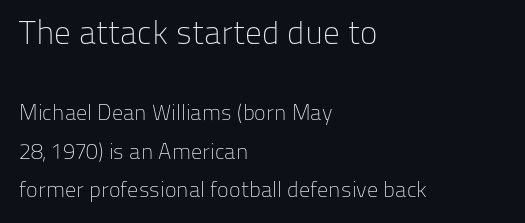
The image shows 33 px light sans-serif type, upright; set left-aligned, line spacing 1.75x, normal letter spacing, not underlined; the first (top) block is 1.5x larger; low stroke contrast and a medium x-height.
